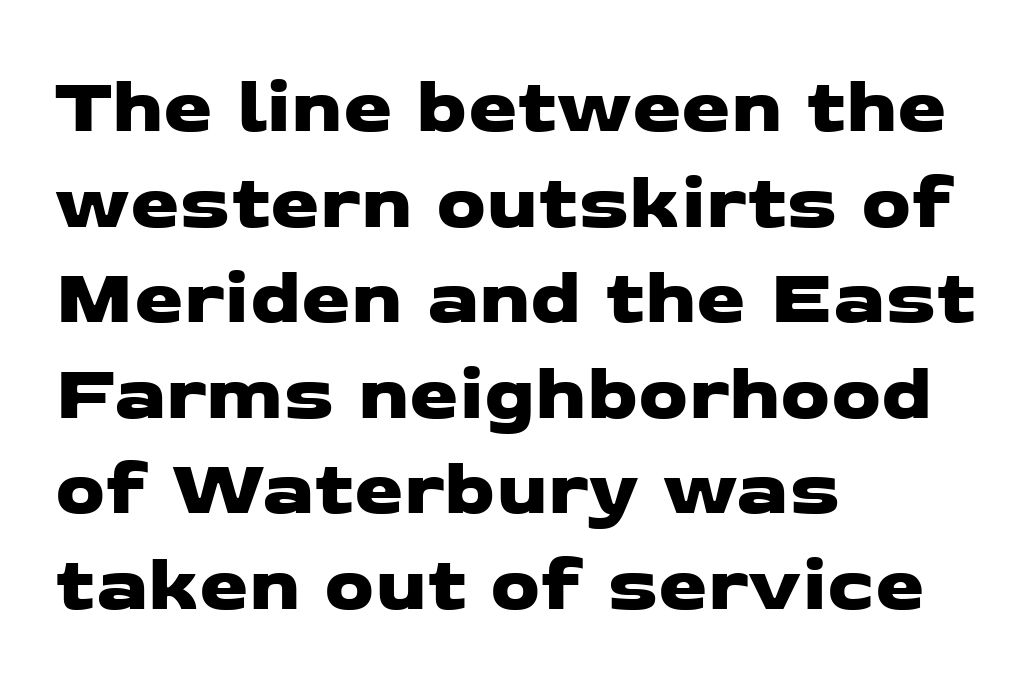
A bare baseline throughout the passage. The type is set solid horizontally, with unmodified tracking. I'd call this a sans setting — the letters go barefoot. Proportional: the letters do not fall into vertical columns. Casual observation: everything's shoved over to the left.
